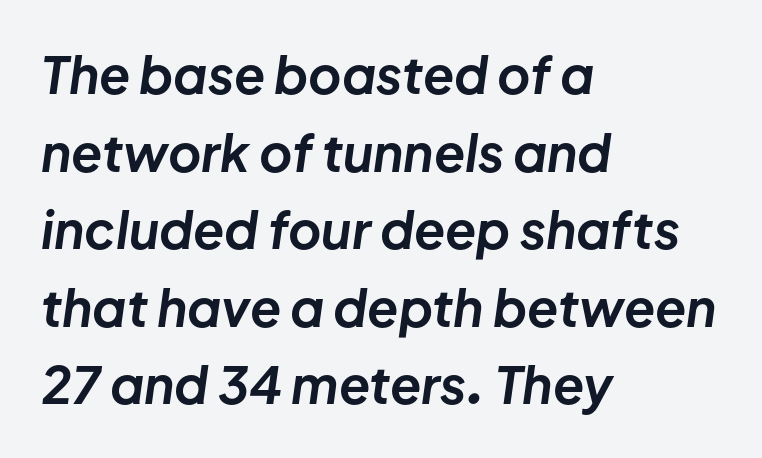
Spacing between characters is what you'd get straight out of the box. Leading matches the norm, producing a regular column. Compared with a centered layout, this one pins lines to the left instead. The letters are slanted; this is an italic face.
